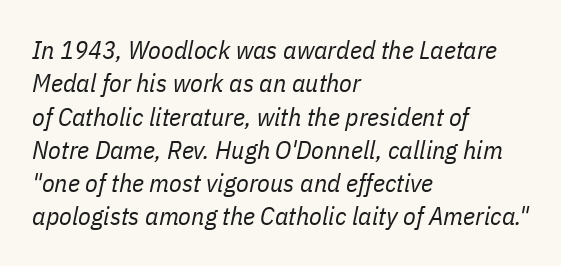
Q: Is the text bold? A: No.
Q: Is the text italic (slanted)? A: Yes, it leans right by about 11 degrees.
Q: Is the text underlined? A: No.
Q: How is the paragraph aligned? A: Left-aligned.
Q: Is the spacing between letters normal or unusually wide? A: Normal.
Q: Is the spacing between lines tight, normal or loose? A: Normal.
